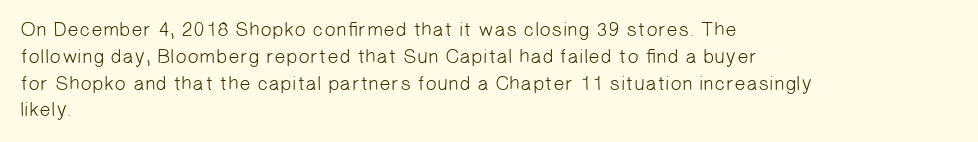
Type without underlining. A normal amount of white space separates one row of letters from the next. Horizontal alignment here is leftward, the default for most running prose. Inter-character spacing is left at the font's built-in metrics.
